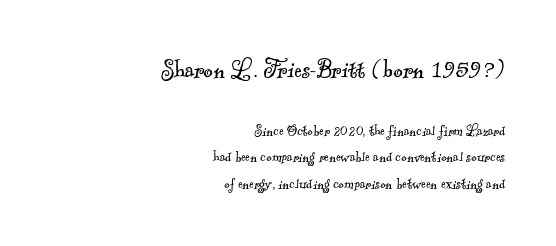
Q: Is the text bold? A: No.
Q: Is the typeface a serif or a sans-serif typeface? A: Serif.
Q: Is the text underlined? A: No.
Q: How is the paragraph aligned? A: Right-aligned.
Q: Is the spacing between letters normal or unusually wide? A: Normal.
Q: Is the spacing between lines tight, normal or loose? A: Normal.
Q: Which block of text is set in a larger size, the first (top) or the second (bottom)? A: The first (top) one.
Q: Width (condensed, normal, or wide)? A: Normal.
Q: x-height? A: Small.
Q: Monospaced? A: No.
